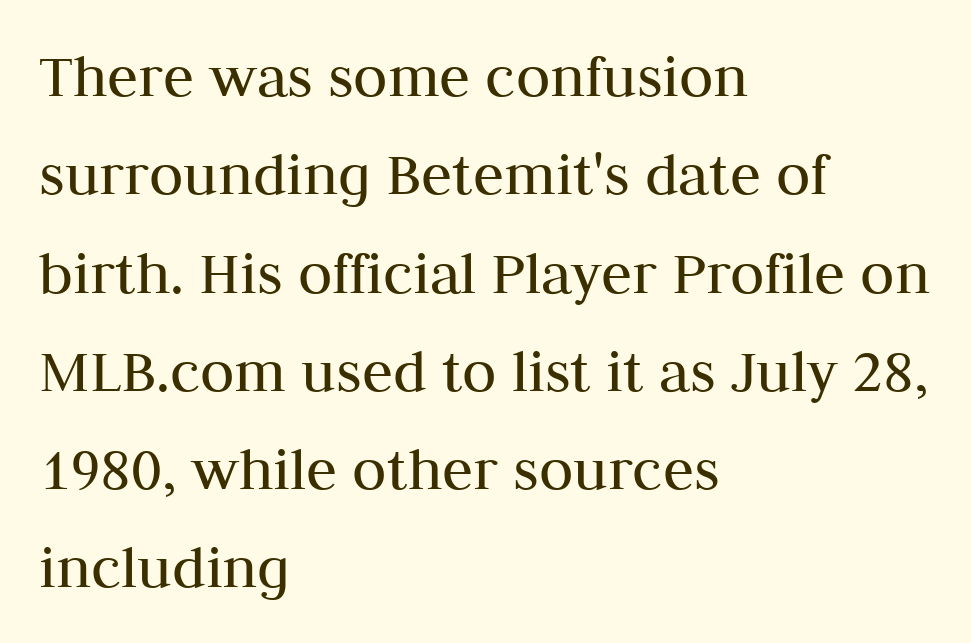
The image shows 63 px regular-weight serif type, upright; set left-aligned, normal line spacing (1.56x), normal letter spacing, not underlined; medium stroke contrast and a medium x-height.
